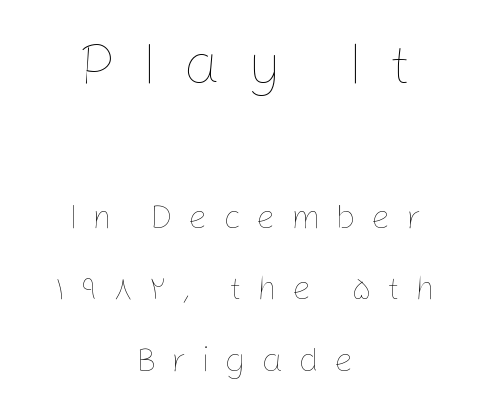
The face used here is proportionally spaced, like ordinary book or web type. The vertical gap from one line to the next is large. This is not heavy type; no bold has been used. Typeset on center — no edge is straight. Descender tails drop into unmarked territory. In terms of letterspacing, this is a distinctly airy, spread setting.
